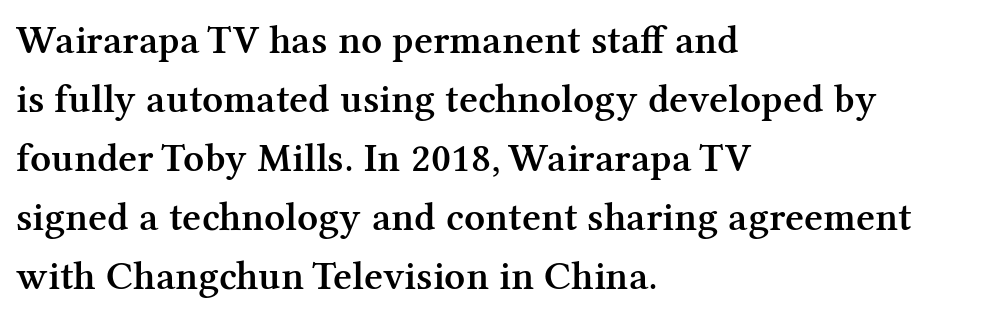
The image shows 41 px semibold serif type, upright; set left-aligned, normal line spacing (1.44x), normal letter spacing, not underlined; medium stroke contrast and a medium x-height.
